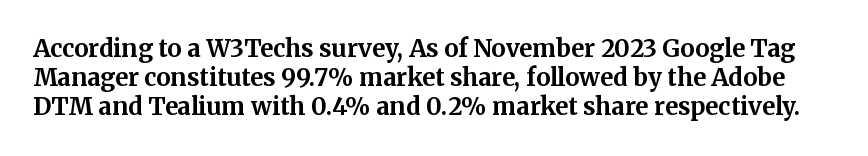
Weight check: bold — yes, fully. Does extra space separate the letters? No, they use regular spacing. The font's upright variant was chosen for this text. Bare-footed words on every line.
